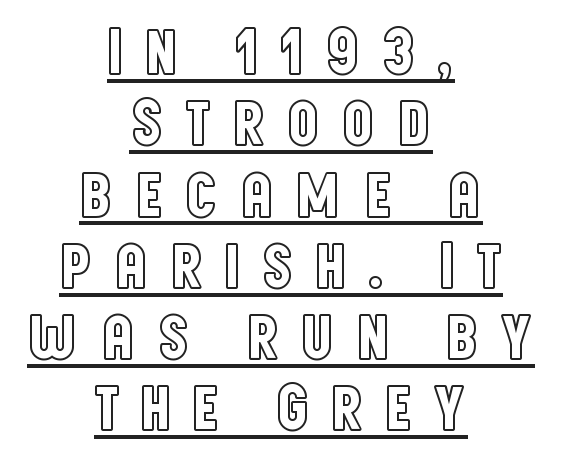
Looks like regular typesetting: each glyph gets only the width it needs. Someone cranked the tracking dial way up on this one. Honestly, the underline is the first thing you notice here. Designer's note — italics off, roman on.
